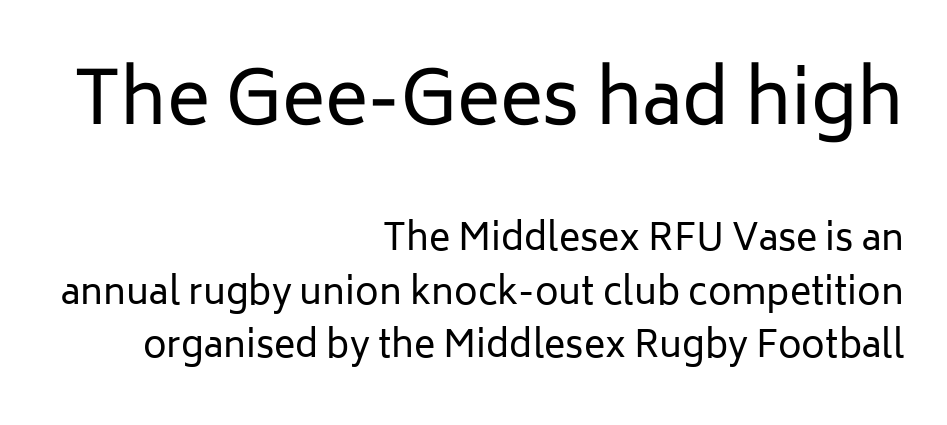
The image shows 73 px regular-weight sans-serif type, upright; set right-aligned, normal line spacing (1.49x), normal letter spacing, not underlined; the first (top) block is 2.03x larger; low stroke contrast and a medium x-height.
